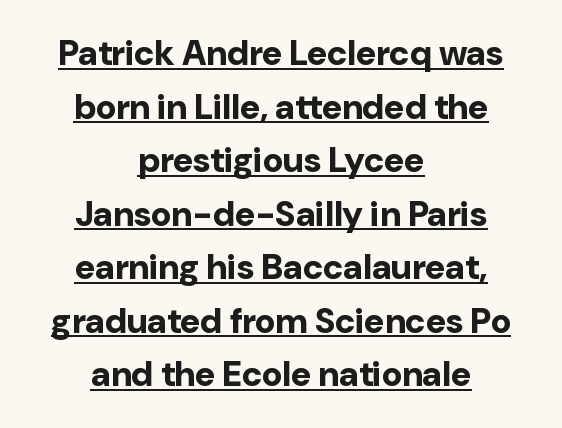
{"serif": "no", "italic": "no", "bold": "yes", "weight": "bold", "width": "normal", "stroke_contrast": "low", "x_height": "medium", "monospaced": "no", "underline": "yes", "align": "center", "line_spacing": "normal", "line_spacing_ratio": 1.53, "letter_spacing": "normal", "letter_spacing_em": 0.0, "glyph_px": 35}
